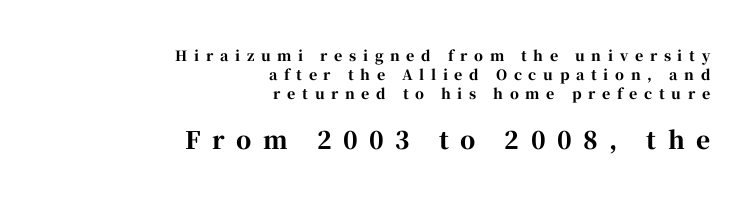
Compared with a flush-left layout, this one pins lines to the opposite, right side. The letters stand upright; this is a roman face. The later block is typeset at a bigger size than the earlier block. The space beneath each line is pristine and unruled. Is the letter spacing exaggerated? Yes — the characters are pushed far apart. Each glyph is drawn with heavy, bold strokes.
